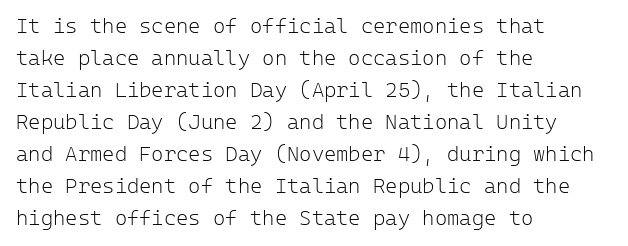
The image shows 21 px text type, upright; set left-aligned, normal line spacing (1.52x), normal letter spacing, not underlined.
